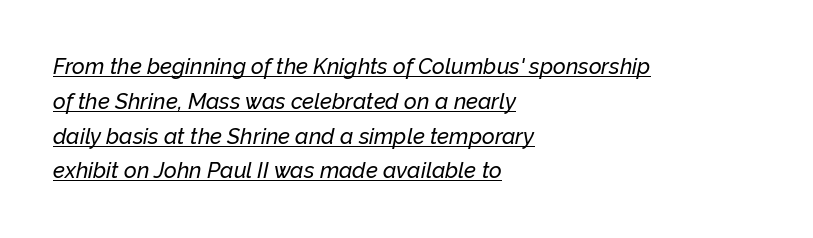
Observe the lean: these are italic letterforms. Quick note: interline space is typical. Letter spacing: default. Layout note: lines flush left.
